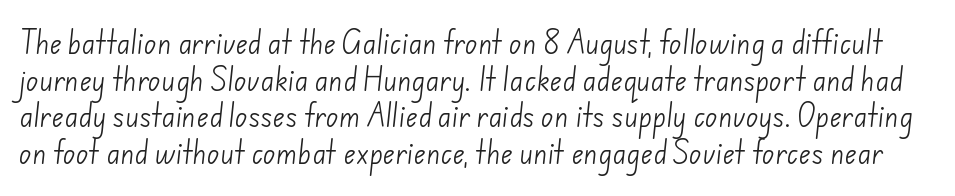
{"bold": "no", "underline": "no", "line_spacing": "normal", "line_spacing_ratio": 1.41, "letter_spacing": "normal", "letter_spacing_em": 0.0, "glyph_px": 26}
